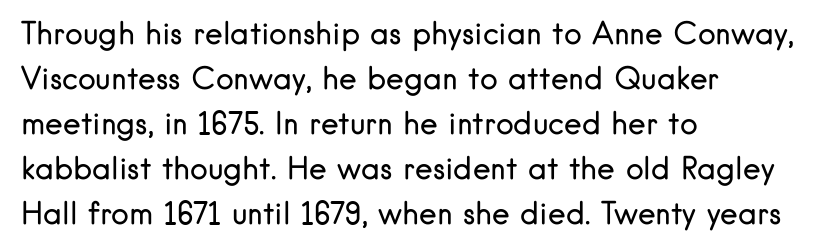
{"serif": "no", "italic": "no", "bold": "no", "weight": "regular", "width": "normal", "stroke_contrast": "low", "x_height": "small", "monospaced": "no", "underline": "no", "align": "left", "line_spacing": "normal", "line_spacing_ratio": 1.5, "letter_spacing": "normal", "letter_spacing_em": 0.0, "glyph_px": 30}
